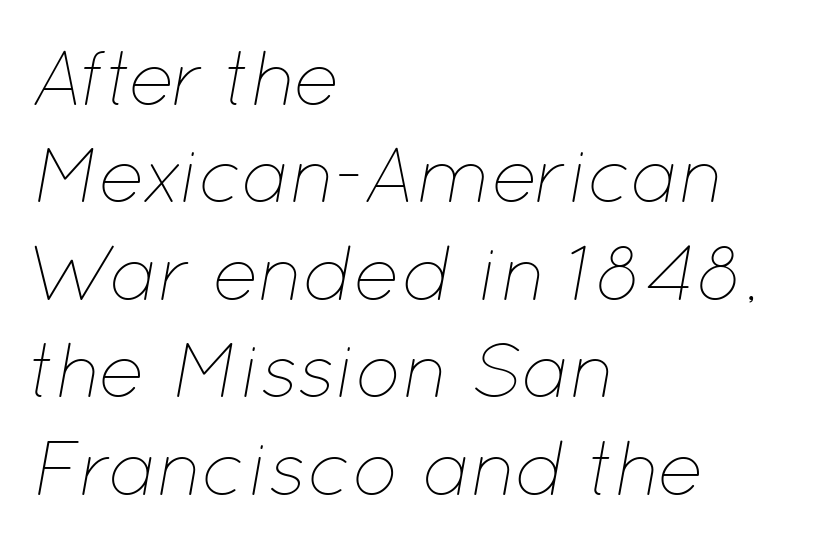
The image shows 78 px thin type, italic (leaning right); set left-aligned, normal line spacing (1.25x), normal letter spacing, not underlined; low stroke contrast and a medium x-height.
